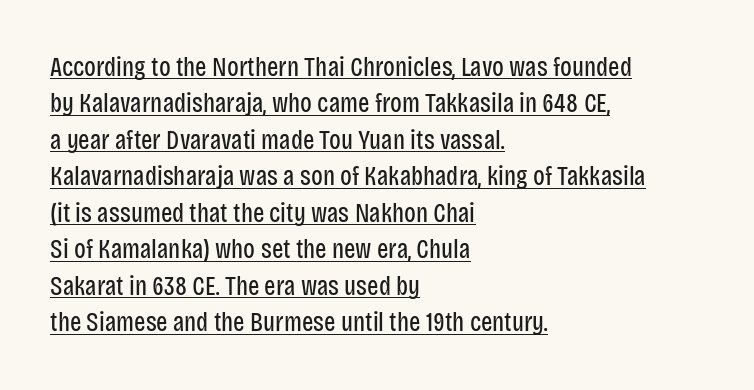
Unbolded letterforms with no extra heft. Words appear dense and cohesive because spacing is normal. Each line of the rendering has a horizontal stroke beneath the glyphs. Style check: upright. How would I describe the line gaps? Plain and ordinary. These lines stack with their left ends in a neat column.
